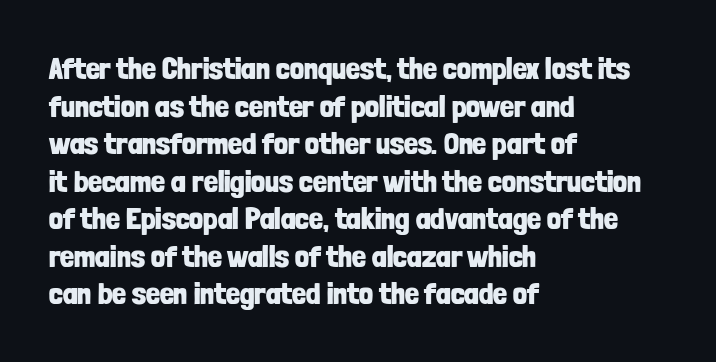
Q: Is the text bold? A: Yes.
Q: Is the text italic (slanted)? A: No, it is upright.
Q: Is the typeface a serif or a sans-serif typeface? A: Sans-serif.
Q: Is the text underlined? A: No.
Q: How is the paragraph aligned? A: Left-aligned.
Q: Is the spacing between letters normal or unusually wide? A: Normal.
Q: Width (condensed, normal, or wide)? A: Condensed.
Q: Stroke contrast? A: Low.
Q: x-height? A: Medium.
Q: Monospaced? A: No.
